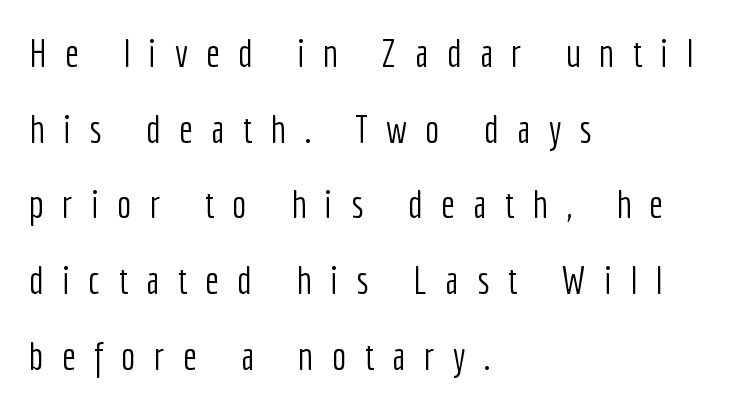
Q: Is the text bold? A: No.
Q: Is the text italic (slanted)? A: No, it is upright.
Q: Is the typeface a serif or a sans-serif typeface? A: Sans-serif.
Q: Is the text underlined? A: No.
Q: How is the paragraph aligned? A: Left-aligned.
Q: Is the spacing between letters normal or unusually wide? A: Unusually wide.
Q: Is the spacing between lines tight, normal or loose? A: Loose.
Q: Width (condensed, normal, or wide)? A: Condensed.
Q: Stroke contrast? A: Low.
Q: x-height? A: Medium.
Q: Monospaced? A: No.
